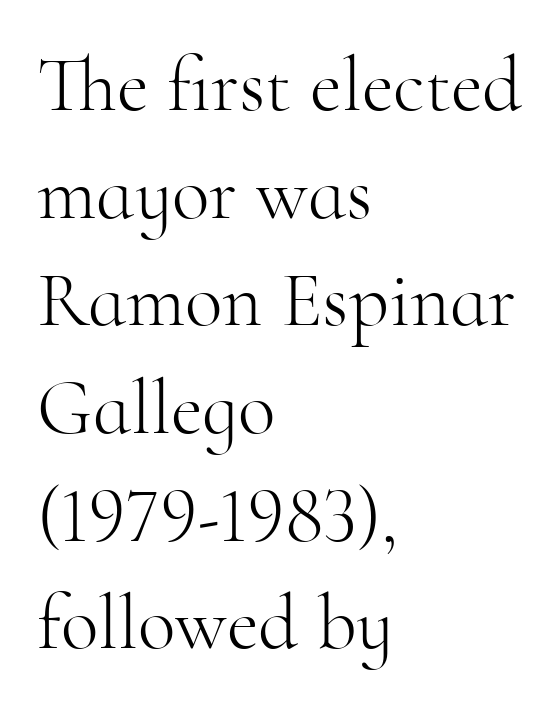
No extra ink here — the face is not bold. Successive baselines arrive at the customary interval. Standard letterfit; no display-style spreading of the glyphs. Does the lettering tilt? It doesn't — this is upright.
